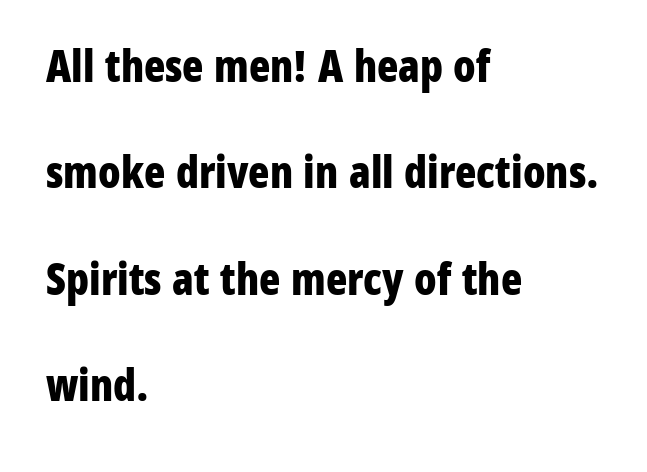
A typesetter would label this face a sans. A full-strength bold gives these letters their thick strokes. Left-aligned paragraph, ragged on the right. Default kerning and tracking; the words read as compact shapes.
